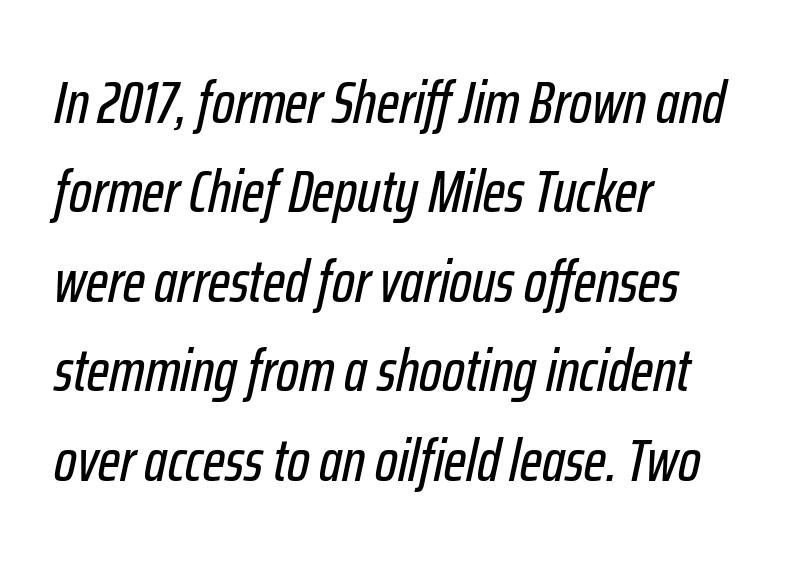
The line texture is even and compact thanks to regular tracking. The ragged edge is on the right, which tells us the setting is flush left. Here the designer chose a conventional face with non-uniform glyph widths. Successive baselines arrive at the customary interval. Looking at the ascenders, they clearly lean. The gap between lines stays unmarked.
